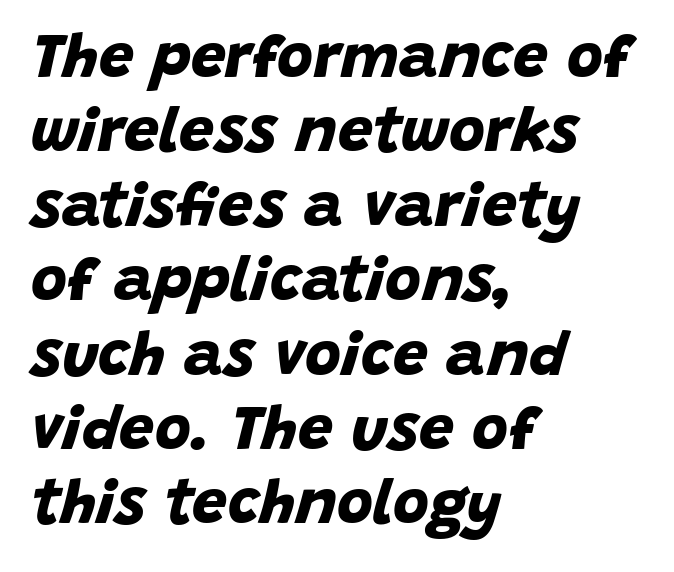
Q: Is the text bold? A: Yes.
Q: Is the typeface a serif or a sans-serif typeface? A: Sans-serif.
Q: Is the text underlined? A: No.
Q: How is the paragraph aligned? A: Left-aligned.
Q: Is the spacing between letters normal or unusually wide? A: Normal.
Q: Width (condensed, normal, or wide)? A: Normal.
Q: Stroke contrast? A: Low.
Q: x-height? A: Large.
Q: Monospaced? A: No.
